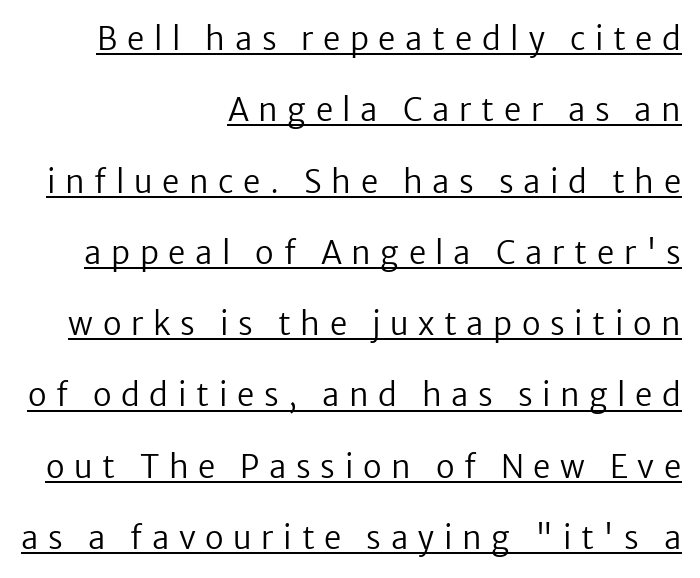
The image shows 31 px regular-weight sans-serif type, upright; set right-aligned, loose line spacing (2.3x), unusually wide letter spacing (+0.31 em), underlined; low stroke contrast and a medium x-height.
